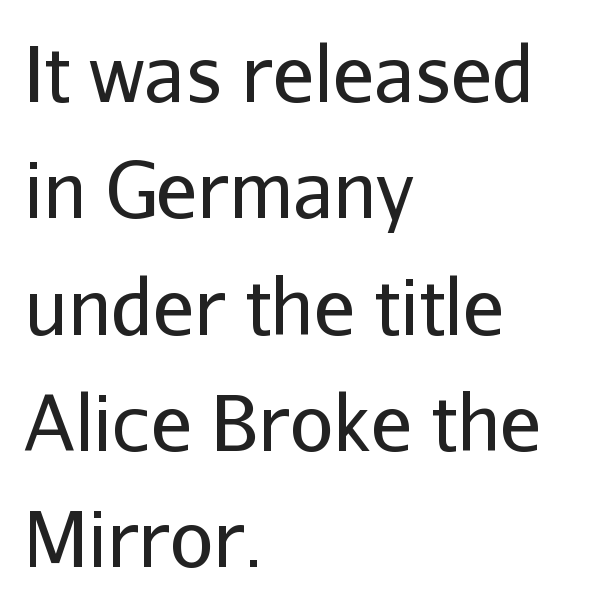
Line spacing here is normal. Posture: upright roman. Alignment: flush left. Quick note: underline off. Observe the ordinary spacing: letters are neighbours, not strangers. Is this a fixed-width face? No — the glyphs have proportional, varying widths.
